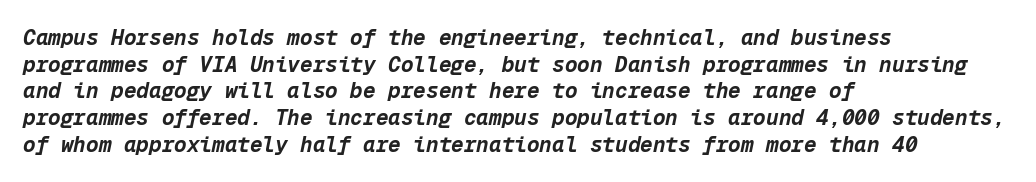
The image shows 21 px bold type, italic (leaning right); set left-aligned, normal line spacing (1.27x), normal letter spacing, not underlined.
